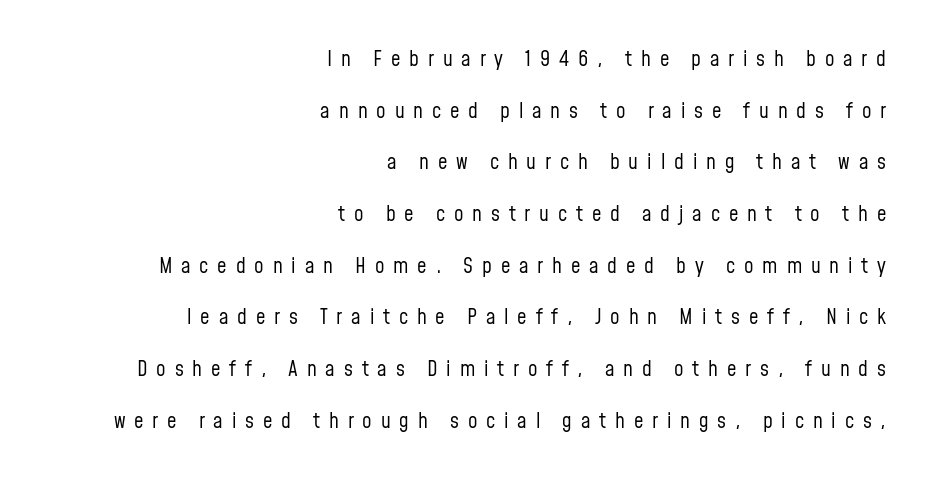
The image shows 21 px text type, upright; set right-aligned, loose line spacing (2.46x), unusually wide letter spacing (+0.42 em), not underlined.
